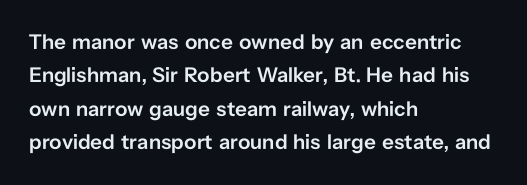
{"italic": "no", "bold": "semi", "underline": "no", "align": "left", "line_spacing": "normal", "line_spacing_ratio": 1.59, "letter_spacing": "normal", "letter_spacing_em": 0.0, "glyph_px": 21}
